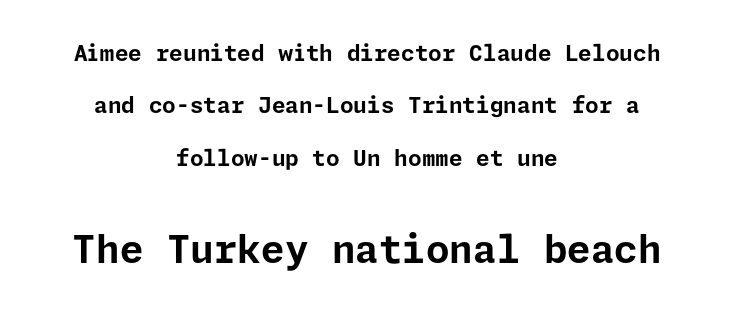
The image shows 38 px bold sans-serif type, upright; set centered, loose line spacing (2.38x), normal letter spacing, not underlined; the second (bottom) block is 1.73x larger; low stroke contrast and a medium x-height.
